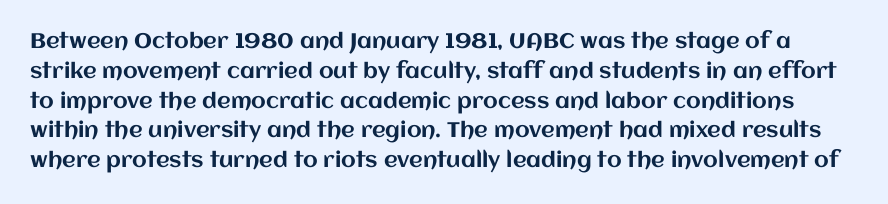
Q: Is the text italic (slanted)? A: No, it is upright.
Q: Is the text underlined? A: No.
Q: Is the spacing between letters normal or unusually wide? A: Normal.
Q: Is the spacing between lines tight, normal or loose? A: Normal.
